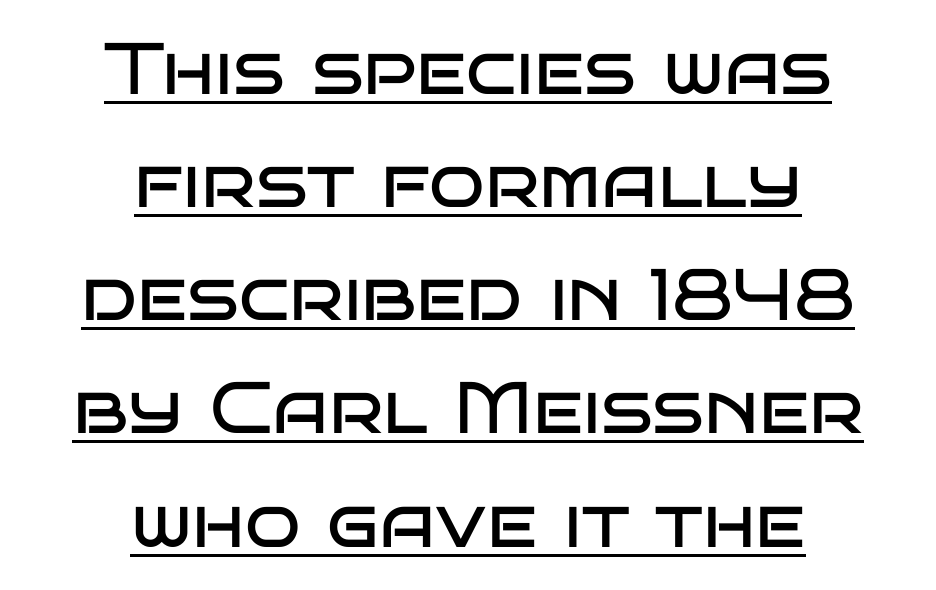
Q: Is the text bold? A: No.
Q: Is the text italic (slanted)? A: No, it is upright.
Q: Is the typeface a serif or a sans-serif typeface? A: Sans-serif.
Q: Is the text underlined? A: Yes.
Q: How is the paragraph aligned? A: Centered.
Q: Is the spacing between letters normal or unusually wide? A: Normal.
Q: Is the spacing between lines tight, normal or loose? A: Normal.
Q: Width (condensed, normal, or wide)? A: Wide.
Q: Stroke contrast? A: Low.
Q: x-height? A: Large.
Q: Monospaced? A: No.
